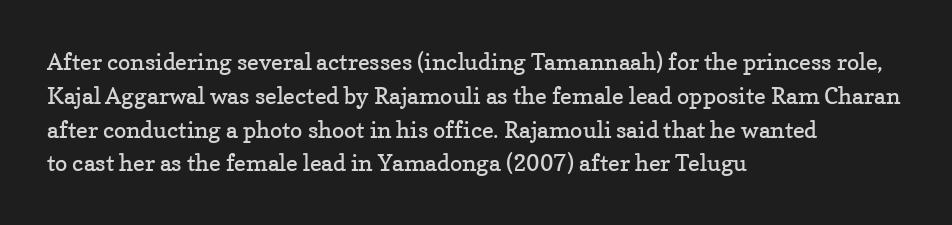
Just letters on the line, the space beneath them empty. Evenly set lines give the paragraph a standard silhouette. Heft: none added — not bold. Notice how the passage keeps a crisp vertical edge on the left only. No extra tracking has been applied to these lines. A roman cut, with each character standing at attention.
